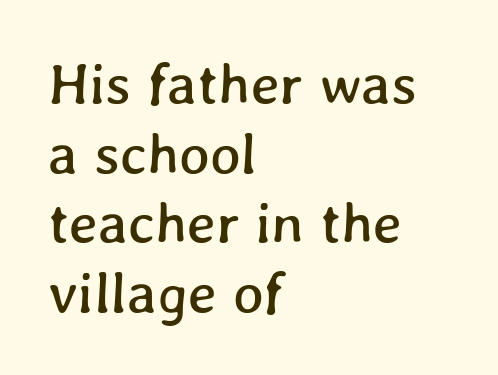
A typesetter would call this proportional, since set widths differ per character. How are the letters spaced? Ordinarily, with no added tracking. The paragraph shown leans on its left margin. Lines of text with bare space underneath.
